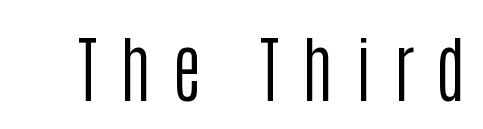
Q: Is the text bold? A: No.
Q: Is the text italic (slanted)? A: No, it is upright.
Q: Is the typeface a serif or a sans-serif typeface? A: Sans-serif.
Q: Is the text underlined? A: No.
Q: Is the spacing between letters normal or unusually wide? A: Unusually wide.
Q: Width (condensed, normal, or wide)? A: Condensed.
Q: Stroke contrast? A: Low.
Q: x-height? A: Large.
Q: Monospaced? A: No.
